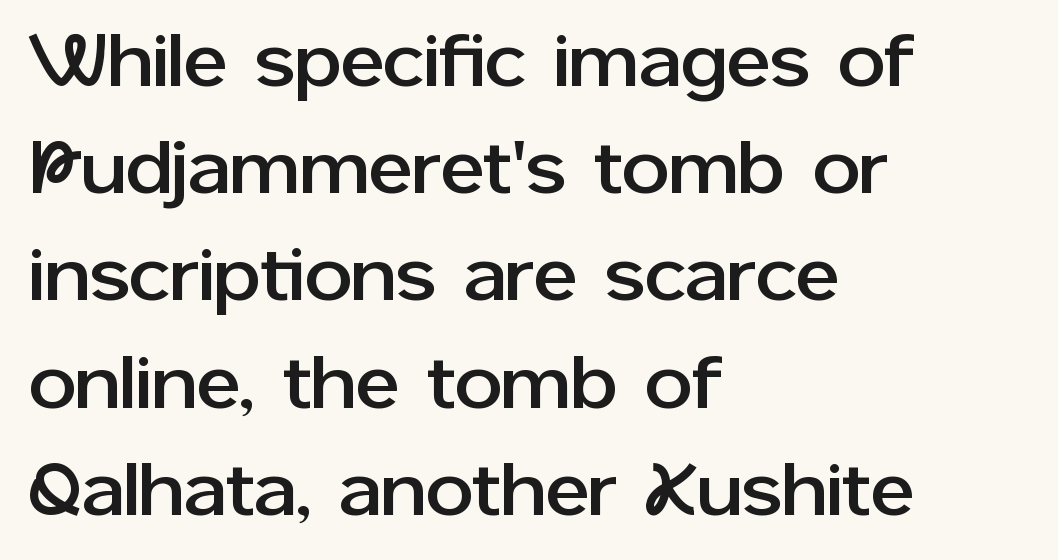
{"serif": "no", "italic": "no", "width": "normal", "stroke_contrast": "low", "x_height": "medium", "monospaced": "no", "underline": "no", "align": "left", "line_spacing": "normal", "line_spacing_ratio": 1.43, "letter_spacing": "normal", "letter_spacing_em": 0.0, "glyph_px": 75}
